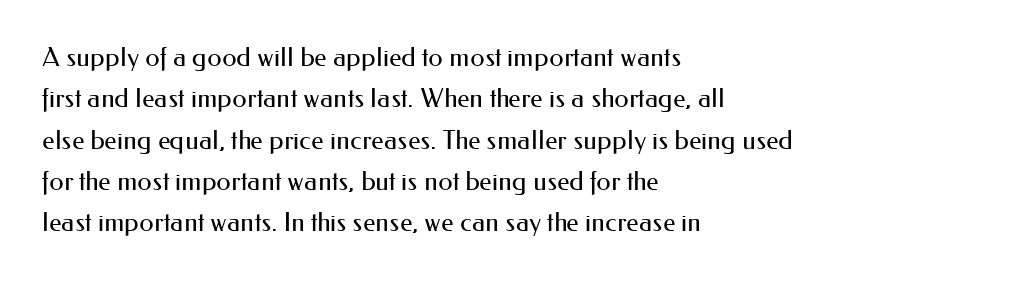
{"italic": "no", "bold": "no", "underline": "no", "align": "left", "line_spacing": "normal", "line_spacing_ratio": 1.59, "letter_spacing": "normal", "letter_spacing_em": 0.0, "glyph_px": 26}
